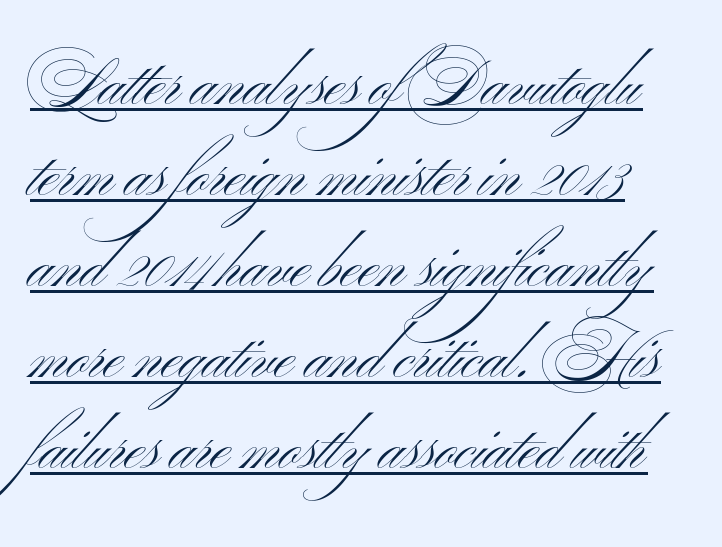
The rendering anchors every line to the left-hand side. Type style note: lacks serifs. These lines are rendered in a variable-pitch font. Look at the tracking — it's just the regular setting, nothing added. Vertically, the passage feels balanced, rows spaced as you'd expect.
